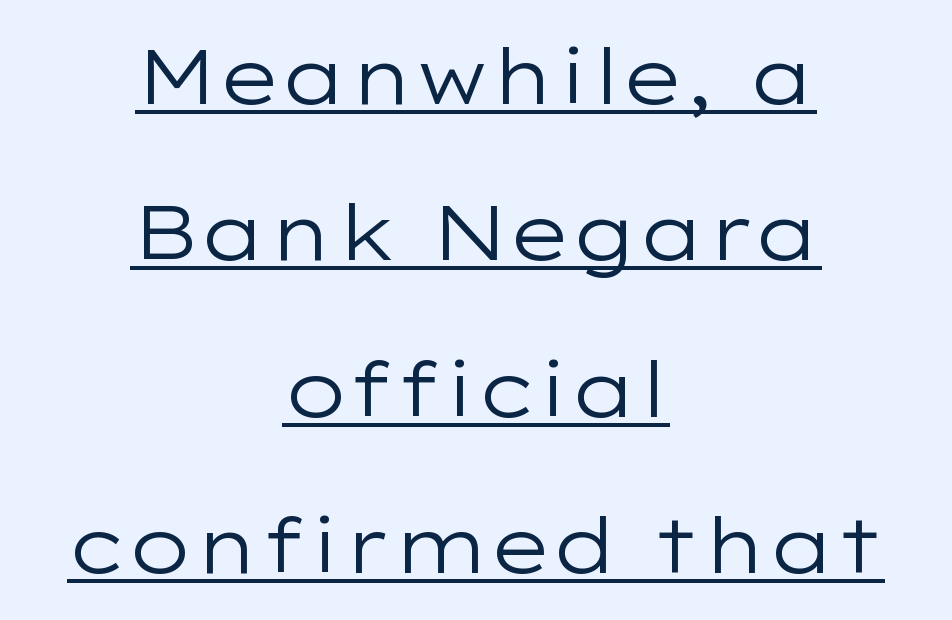
No italicization has been applied; the sample stays upright. Character widths vary here, with narrow letters taking less room than wide ones. In designer terms, the underline attribute is active on this setting. Summary of weight: not heavy and not bold. Airy leading.
